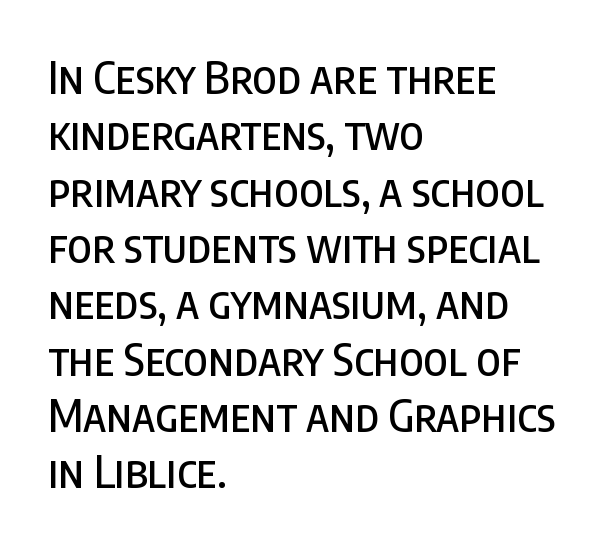
The image shows 44 px condensed sans-serif type, upright; set left-aligned, normal line spacing (1.28x), normal letter spacing, not underlined; low stroke contrast and a large x-height.
